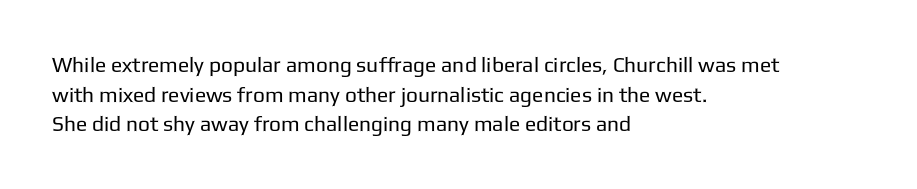
{"italic": "no", "bold": "no", "underline": "no", "align": "left", "line_spacing": "normal", "line_spacing_ratio": 1.41, "letter_spacing": "normal", "letter_spacing_em": 0.0, "glyph_px": 21}
